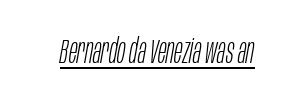
The image shows 35 px light, condensed type, italic (leaning right); set normal letter spacing, underlined; low stroke contrast and a large x-height.
